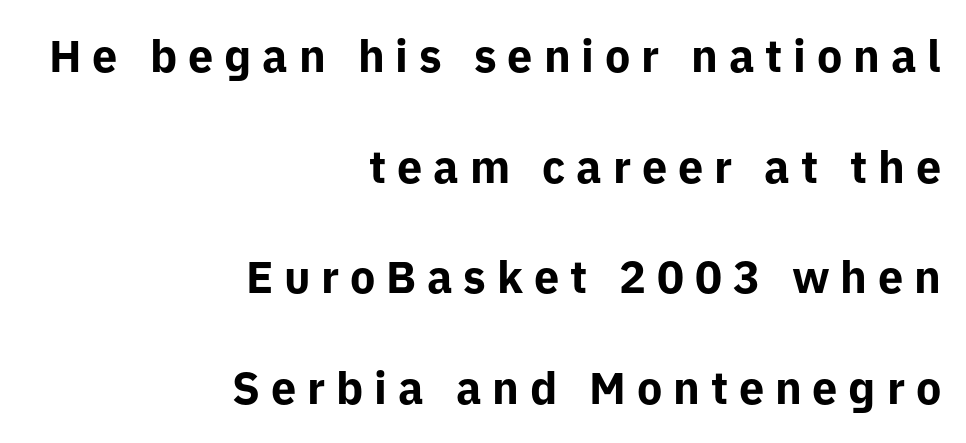
Q: Is the text bold? A: Yes.
Q: Is the text italic (slanted)? A: No, it is upright.
Q: Is the typeface a serif or a sans-serif typeface? A: Sans-serif.
Q: Is the text underlined? A: No.
Q: How is the paragraph aligned? A: Right-aligned.
Q: Is the spacing between letters normal or unusually wide? A: Unusually wide.
Q: Is the spacing between lines tight, normal or loose? A: Loose.
Q: Width (condensed, normal, or wide)? A: Normal.
Q: Stroke contrast? A: Low.
Q: x-height? A: Medium.
Q: Monospaced? A: No.
